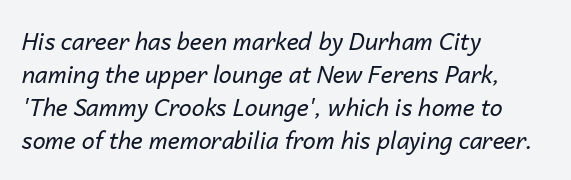
Q: Is the text bold? A: No.
Q: Is the text italic (slanted)? A: Yes, it leans right by about 14 degrees.
Q: Is the text underlined? A: No.
Q: How is the paragraph aligned? A: Left-aligned.
Q: Is the spacing between letters normal or unusually wide? A: Normal.
Q: Is the spacing between lines tight, normal or loose? A: Normal.
